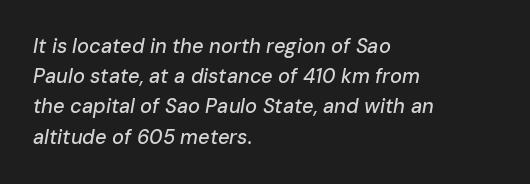
{"italic": "yes", "lean": "right", "slant_degrees": 10, "underline": "no", "align": "left", "line_spacing": "normal", "line_spacing_ratio": 1.51, "letter_spacing": "normal", "letter_spacing_em": 0.0, "glyph_px": 20}
